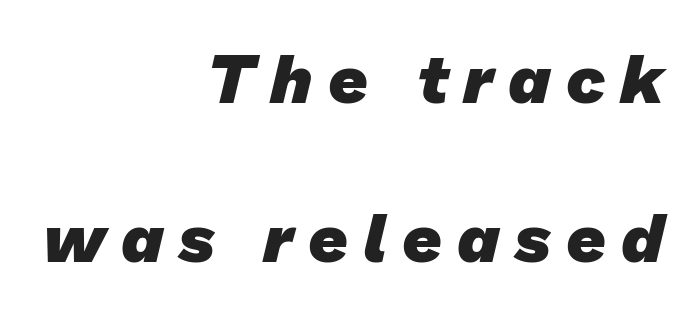
{"serif": "no", "bold": "yes", "weight": "heavy", "width": "normal", "stroke_contrast": "low", "x_height": "medium", "monospaced": "no", "underline": "no", "align": "right", "line_spacing": "loose", "line_spacing_ratio": 2.31, "letter_spacing": "wide", "letter_spacing_em": 0.22, "glyph_px": 69}
